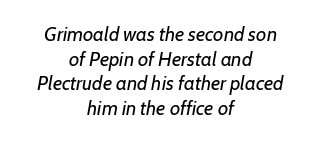
{"italic": "yes", "lean": "right", "slant_degrees": 7, "bold": "no", "underline": "no", "align": "center", "line_spacing_ratio": 1.23, "letter_spacing": "normal", "letter_spacing_em": 0.0, "glyph_px": 20}
